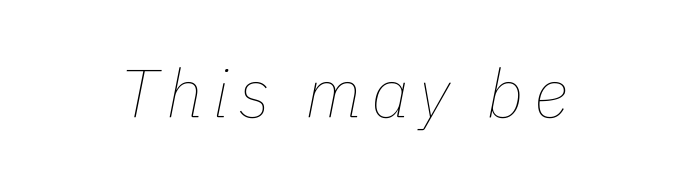
{"italic": "yes", "lean": "right", "slant_degrees": 11, "bold": "no", "weight": "thin", "width": "normal", "stroke_contrast": "low", "x_height": "medium", "monospaced": "no", "underline": "no", "glyph_px": 67}
